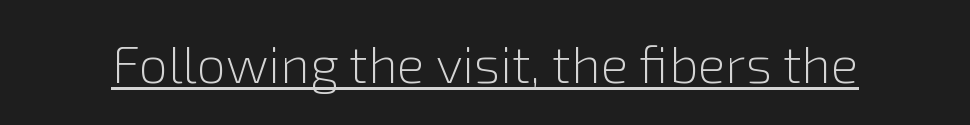
The image shows 52 px light sans-serif type, upright; set normal letter spacing, underlined; low stroke contrast and a medium x-height.
